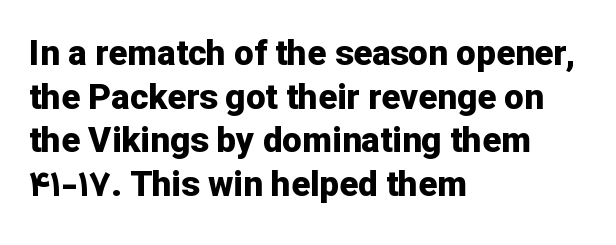
Rule under the text: the space is simply empty. Do the characters align in a grid? No, the font is proportional. Each word holds together tightly as a unit, with standard inter-letter gaps. Does the type have serifs? No, each stem ends abruptly. The sample has been set heavy, in full bold.
